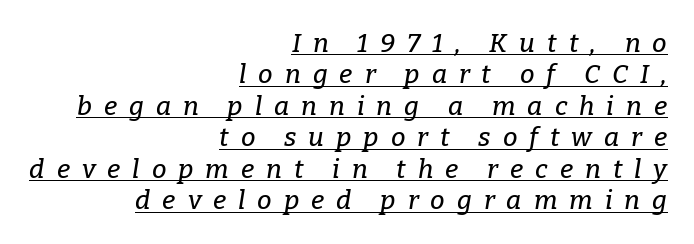
The image shows 26 px text type, italic (leaning right); set right-aligned, line spacing 1.21x, unusually wide letter spacing (+0.46 em), underlined.
